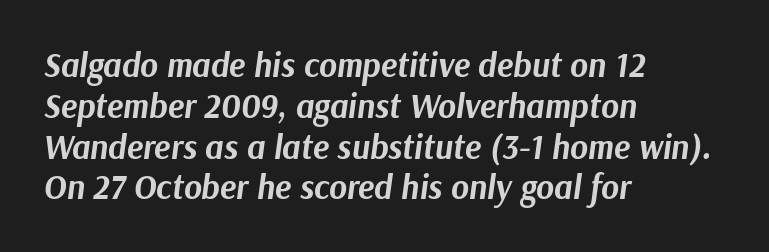
{"italic": "yes", "lean": "right", "slant_degrees": 9, "bold": "yes", "weight": "bold", "width": "normal", "stroke_contrast": "medium", "x_height": "medium", "monospaced": "no", "underline": "no", "align": "left", "line_spacing_ratio": 1.2, "letter_spacing": "normal", "letter_spacing_em": 0.0, "glyph_px": 34}
